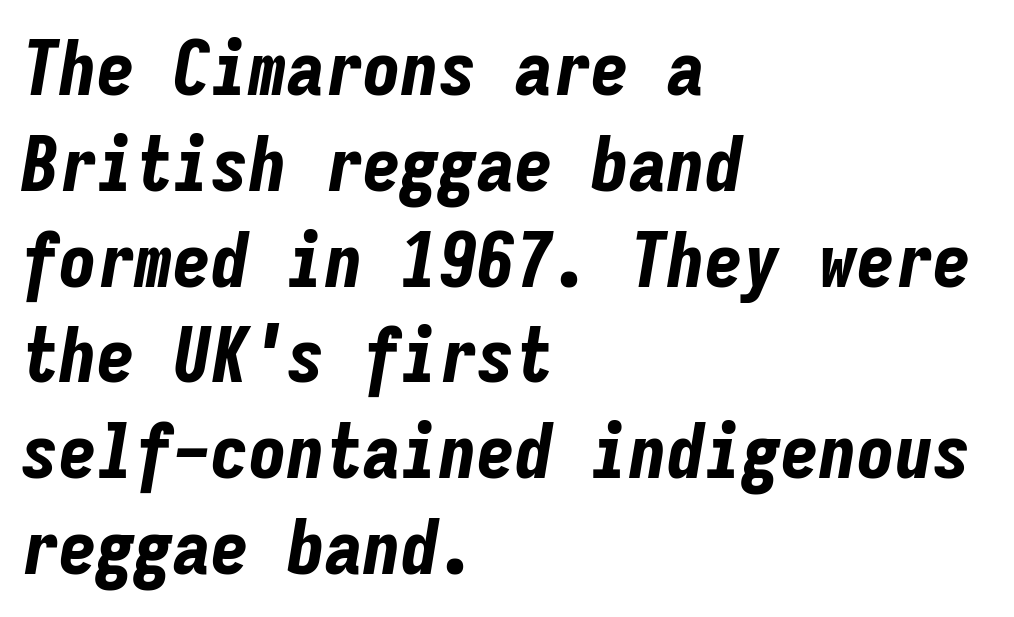
Q: Is the text bold? A: Yes.
Q: Is the text italic (slanted)? A: Yes, it leans right by about 9 degrees.
Q: Is the text underlined? A: No.
Q: How is the paragraph aligned? A: Left-aligned.
Q: Is the spacing between letters normal or unusually wide? A: Normal.
Q: Is the spacing between lines tight, normal or loose? A: Normal.
Q: Width (condensed, normal, or wide)? A: Condensed.
Q: Stroke contrast? A: Low.
Q: x-height? A: Medium.
Q: Monospaced? A: Yes.
